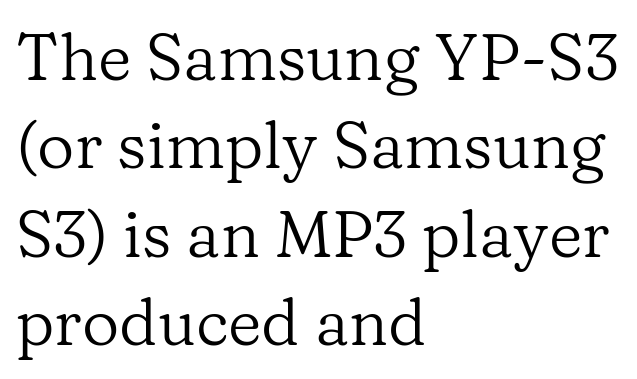
The image shows 65 px regular-weight serif type, upright; set left-aligned, normal line spacing (1.36x), normal letter spacing, not underlined; low stroke contrast and a medium x-height.
